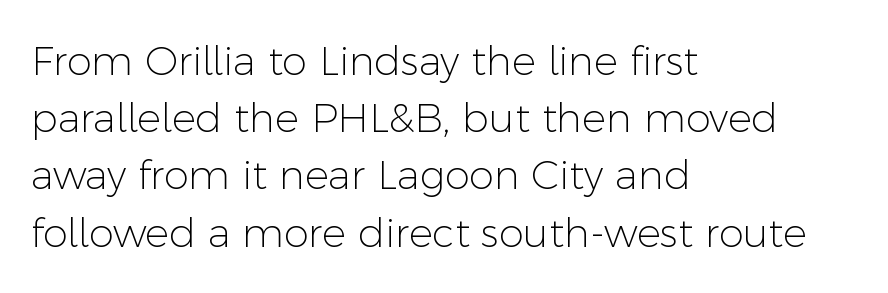
Q: Is the text bold? A: No.
Q: Is the text italic (slanted)? A: No, it is upright.
Q: Is the typeface a serif or a sans-serif typeface? A: Sans-serif.
Q: Is the text underlined? A: No.
Q: How is the paragraph aligned? A: Left-aligned.
Q: Is the spacing between letters normal or unusually wide? A: Normal.
Q: Is the spacing between lines tight, normal or loose? A: Normal.
Q: Width (condensed, normal, or wide)? A: Normal.
Q: Stroke contrast? A: Low.
Q: x-height? A: Medium.
Q: Monospaced? A: No.
